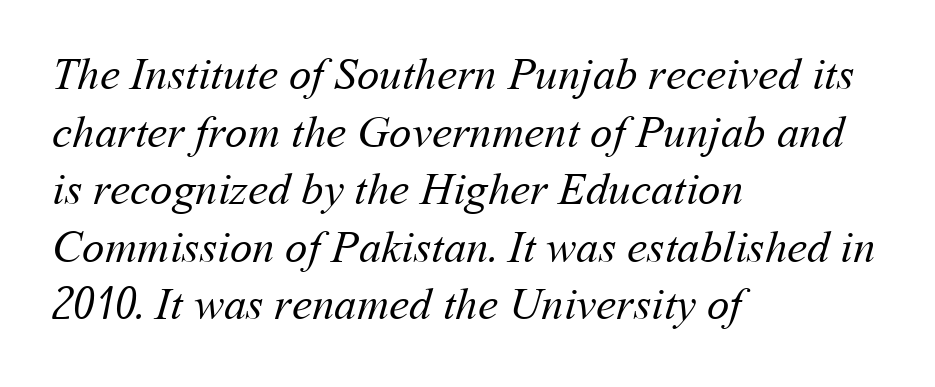
Q: Is the text bold? A: No.
Q: Is the text underlined? A: No.
Q: How is the paragraph aligned? A: Left-aligned.
Q: Is the spacing between letters normal or unusually wide? A: Normal.
Q: Is the spacing between lines tight, normal or loose? A: Normal.
Q: Width (condensed, normal, or wide)? A: Normal.
Q: Stroke contrast? A: Medium.
Q: x-height? A: Medium.
Q: Monospaced? A: No.
